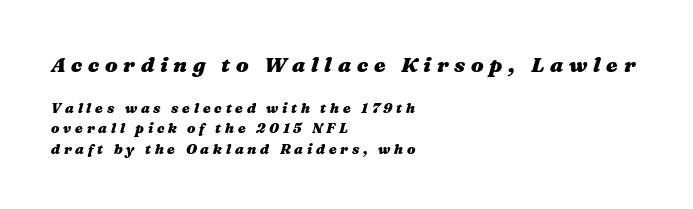
{"italic": "yes", "lean": "right", "slant_degrees": 16, "bold": "yes", "underline": "no", "align": "left", "line_spacing": "normal", "line_spacing_ratio": 1.47, "letter_spacing": "wide", "letter_spacing_em": 0.27, "larger_block": "first", "size_ratio": 1.5, "glyph_px": 21}
